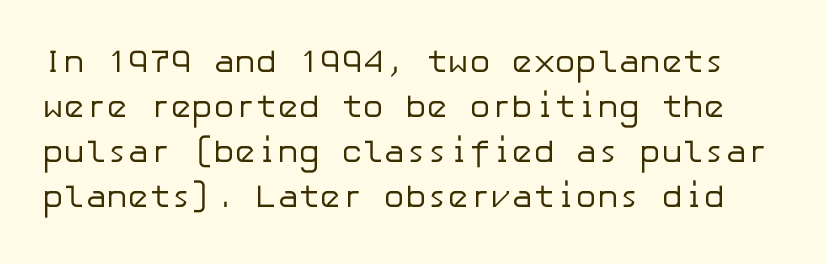
Q: Is the text bold? A: No.
Q: Is the text italic (slanted)? A: No, it is upright.
Q: Is the typeface a serif or a sans-serif typeface? A: Sans-serif.
Q: Is the text underlined? A: No.
Q: Is the spacing between letters normal or unusually wide? A: Normal.
Q: Is the spacing between lines tight, normal or loose? A: Normal.
Q: Width (condensed, normal, or wide)? A: Normal.
Q: Stroke contrast? A: Low.
Q: x-height? A: Medium.
